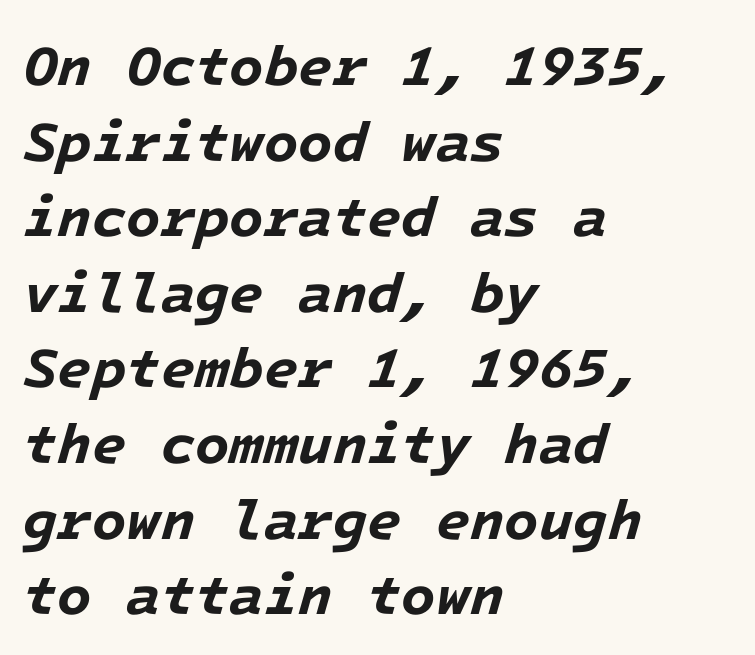
The image shows 56 px bold type, italic (leaning right), monospaced; set left-aligned, normal line spacing (1.35x), normal letter spacing, not underlined; low stroke contrast and a medium x-height.
